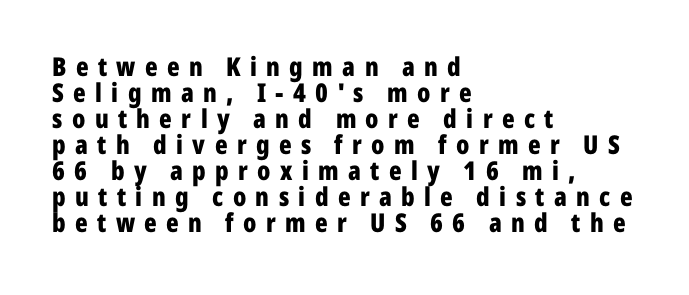
These lines are set flush left with a ragged right edge. Lines of text with bare space underneath. This block would grow much taller if given ordinary leading; it's compressed now. Typesetter's note: full bold, strokes at maximum text heaviness. You could only call the tracking loose — the letters float apart. The lettering stays uniformly vertical, giving the passage a roman look.
